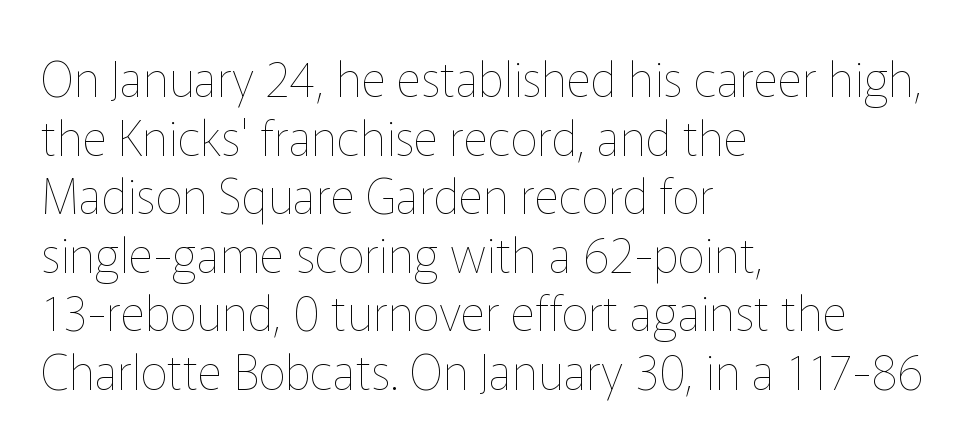
Q: Is the text bold? A: No.
Q: Is the text italic (slanted)? A: No, it is upright.
Q: Is the text underlined? A: No.
Q: How is the paragraph aligned? A: Left-aligned.
Q: Is the spacing between letters normal or unusually wide? A: Normal.
Q: Width (condensed, normal, or wide)? A: Normal.
Q: Stroke contrast? A: Low.
Q: x-height? A: Medium.
Q: Monospaced? A: No.
